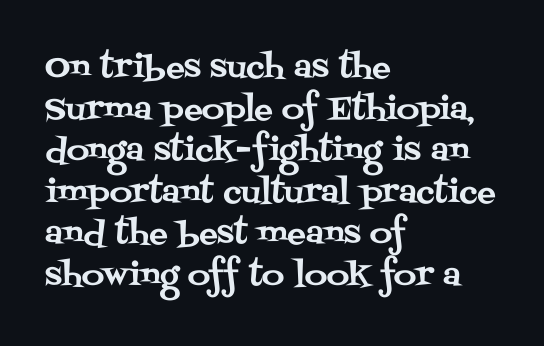
{"serif": "yes", "italic": "no", "width": "normal", "stroke_contrast": "medium", "x_height": "large", "monospaced": "no", "underline": "no", "align": "left", "line_spacing": "normal", "line_spacing_ratio": 1.34, "letter_spacing": "normal", "letter_spacing_em": 0.0, "glyph_px": 31}
